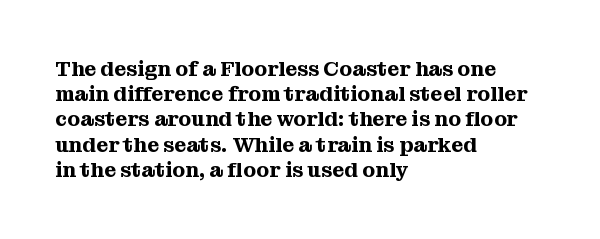
Q: Is the text italic (slanted)? A: No, it is upright.
Q: Is the text underlined? A: No.
Q: How is the paragraph aligned? A: Left-aligned.
Q: Is the spacing between letters normal or unusually wide? A: Normal.
